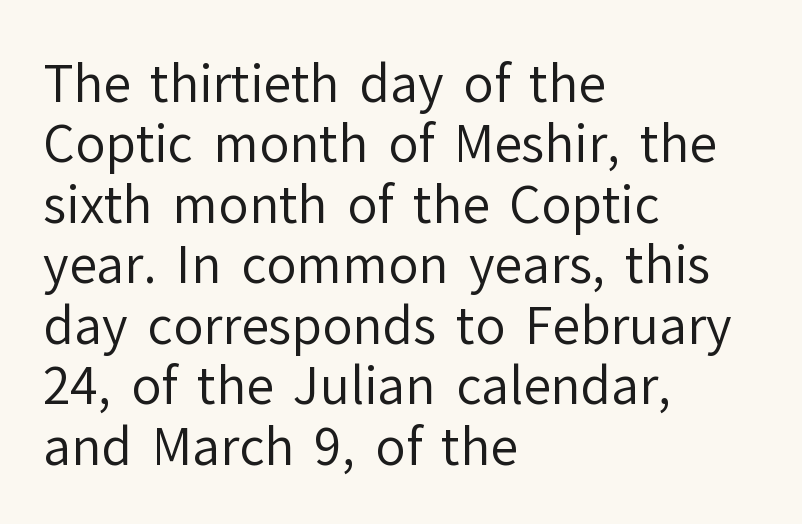
The image shows 50 px regular-weight sans-serif type, upright; set left-aligned, line spacing 1.21x, normal letter spacing, not underlined; low stroke contrast and a medium x-height.
